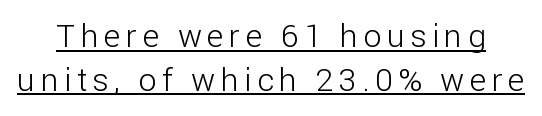
Q: Is the text bold? A: No.
Q: Is the text italic (slanted)? A: No, it is upright.
Q: Is the typeface a serif or a sans-serif typeface? A: Sans-serif.
Q: Is the text underlined? A: Yes.
Q: Is the spacing between lines tight, normal or loose? A: Normal.
Q: Width (condensed, normal, or wide)? A: Normal.
Q: Stroke contrast? A: Low.
Q: x-height? A: Medium.
Q: Monospaced? A: No.
